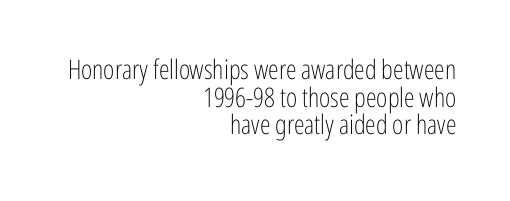
Q: Is the text bold? A: No.
Q: Is the text italic (slanted)? A: No, it is upright.
Q: Is the text underlined? A: No.
Q: How is the paragraph aligned? A: Right-aligned.
Q: Is the spacing between letters normal or unusually wide? A: Normal.
Q: Is the spacing between lines tight, normal or loose? A: Tight.
